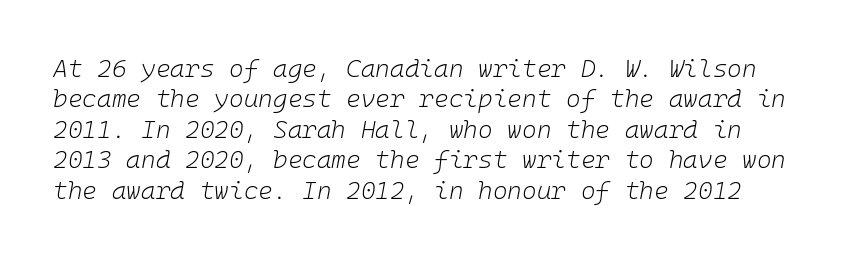
The font sits on the lighter half of the weight spectrum, regular included. Slanted lettering throughout. The gaps between neighbouring characters are ordinary and unremarkable. Plain, unruled lines of type.
